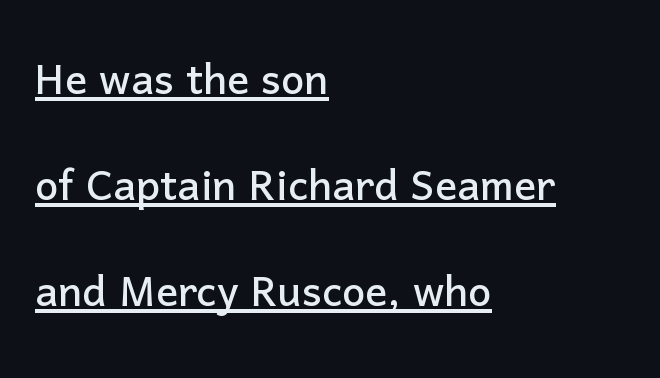
Designer's note — italics off, roman on. The vertical gap from one line to the next is large. Each letter keeps its own natural width here, so spacing adapts to shape. Which margin do the lines hug? The left one — the right edge is uneven.
